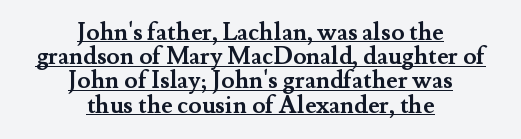
{"italic": "no", "bold": "yes", "underline": "yes", "align": "center", "line_spacing": "tight", "line_spacing_ratio": 1.01, "letter_spacing": "normal", "letter_spacing_em": 0.0, "glyph_px": 24}
